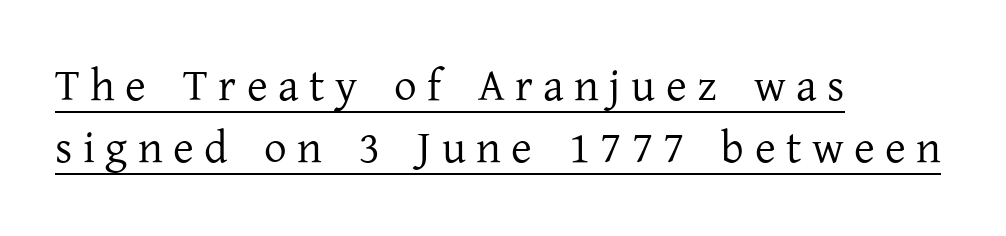
{"serif": "yes", "italic": "no", "bold": "no", "weight": "regular", "width": "normal", "stroke_contrast": "low", "x_height": "medium", "monospaced": "no", "underline": "yes", "align": "left", "line_spacing": "normal", "line_spacing_ratio": 1.38, "letter_spacing": "wide", "letter_spacing_em": 0.23, "glyph_px": 45}
